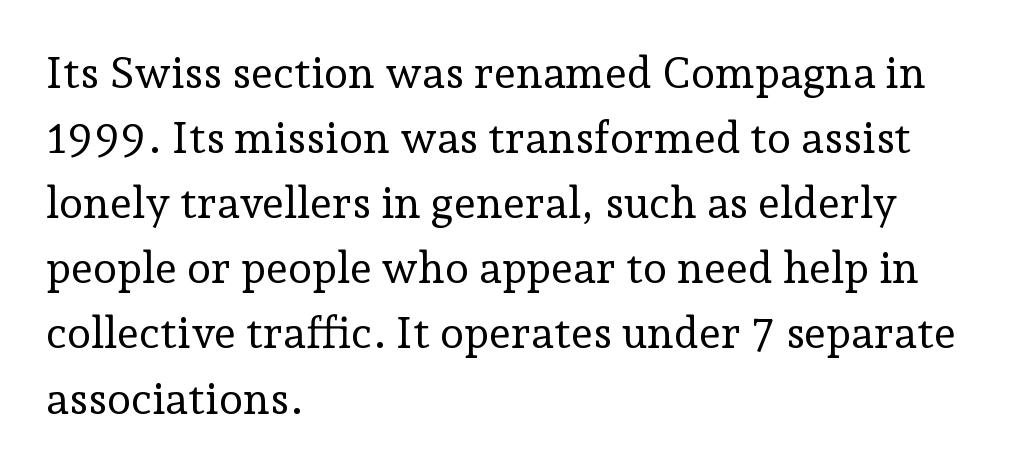
Q: Is the text bold? A: No.
Q: Is the text italic (slanted)? A: No, it is upright.
Q: Is the typeface a serif or a sans-serif typeface? A: Serif.
Q: Is the text underlined? A: No.
Q: How is the paragraph aligned? A: Left-aligned.
Q: Is the spacing between letters normal or unusually wide? A: Normal.
Q: Is the spacing between lines tight, normal or loose? A: Normal.
Q: Width (condensed, normal, or wide)? A: Normal.
Q: Stroke contrast? A: Low.
Q: x-height? A: Medium.
Q: Monospaced? A: No.
